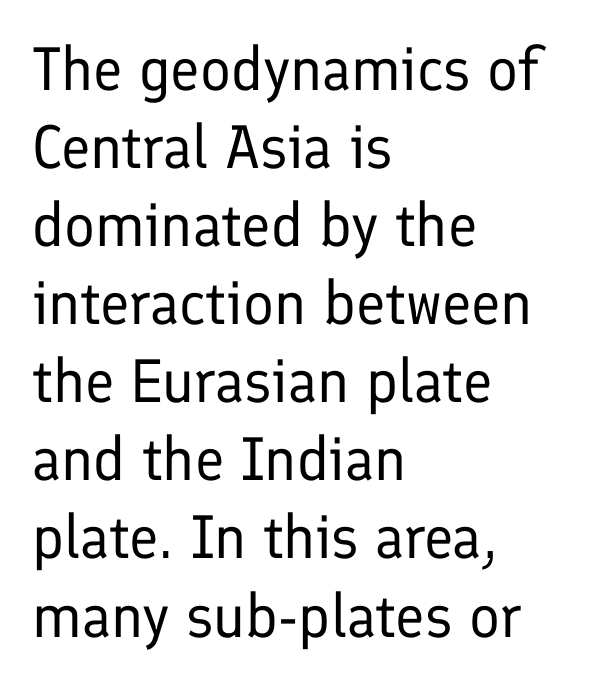
Q: Is the text bold? A: No.
Q: Is the text italic (slanted)? A: No, it is upright.
Q: Is the typeface a serif or a sans-serif typeface? A: Sans-serif.
Q: Is the text underlined? A: No.
Q: How is the paragraph aligned? A: Left-aligned.
Q: Is the spacing between letters normal or unusually wide? A: Normal.
Q: Is the spacing between lines tight, normal or loose? A: Normal.
Q: Width (condensed, normal, or wide)? A: Normal.
Q: Stroke contrast? A: Low.
Q: x-height? A: Medium.
Q: Monospaced? A: No.
